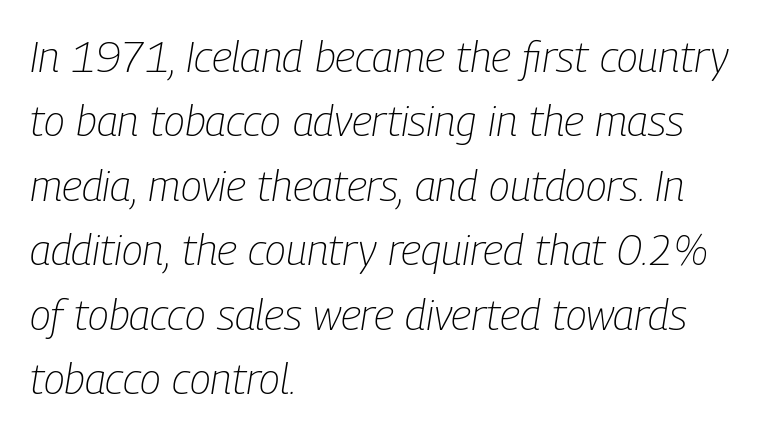
Casual observation: everything's shoved over to the left. Glyph-to-glyph distance matches everyday printed text. Looks like regular typesetting: each glyph gets only the width it needs. The gap between lines stays unmarked.
